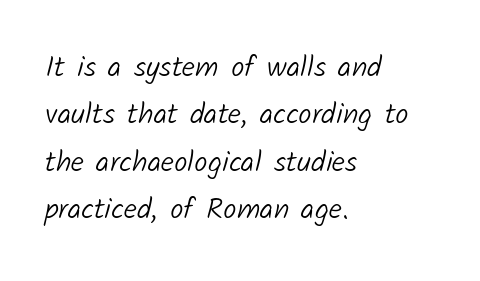
The image shows 30 px light sans-serif type; set left-aligned, normal line spacing (1.58x), normal letter spacing, not underlined; low stroke contrast and a medium x-height.
